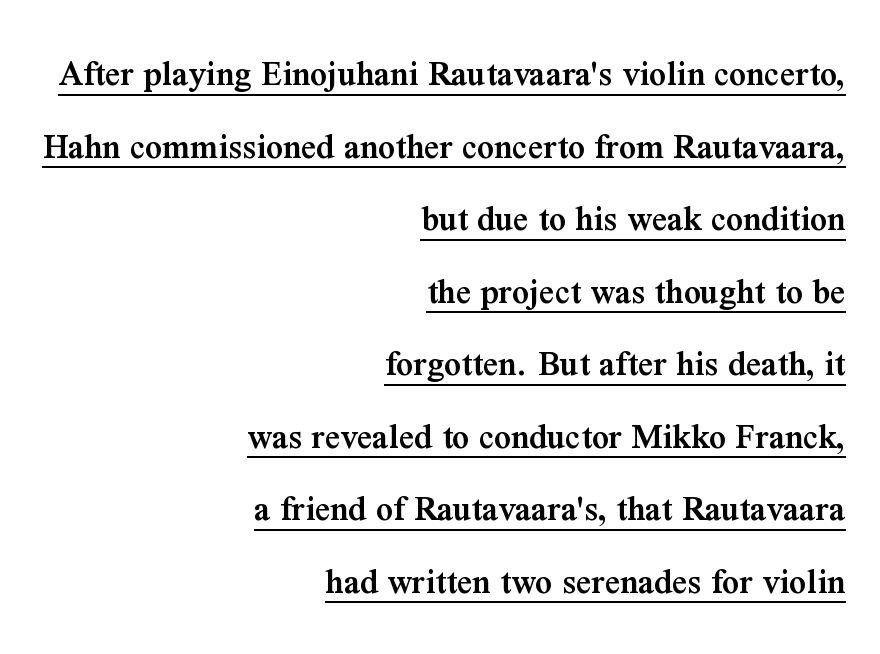
Q: Is the text bold? A: Semi-bold.
Q: Is the text italic (slanted)? A: No, it is upright.
Q: Is the typeface a serif or a sans-serif typeface? A: Serif.
Q: Is the text underlined? A: Yes.
Q: How is the paragraph aligned? A: Right-aligned.
Q: Is the spacing between letters normal or unusually wide? A: Normal.
Q: Is the spacing between lines tight, normal or loose? A: Loose.
Q: Width (condensed, normal, or wide)? A: Normal.
Q: Stroke contrast? A: Medium.
Q: x-height? A: Medium.
Q: Monospaced? A: No.
